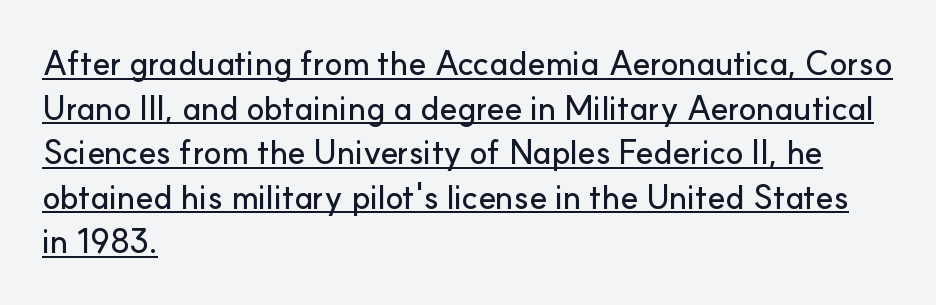
Layout note: lines flush left. Tracking value appears to be zero — textbook default spacing. You can tell it's not italic because the verticals are truly vertical. This sample has the flowing, uneven cadence of proportional lettering. Unlike a traditional serif, this face leaves its strokes unadorned.
